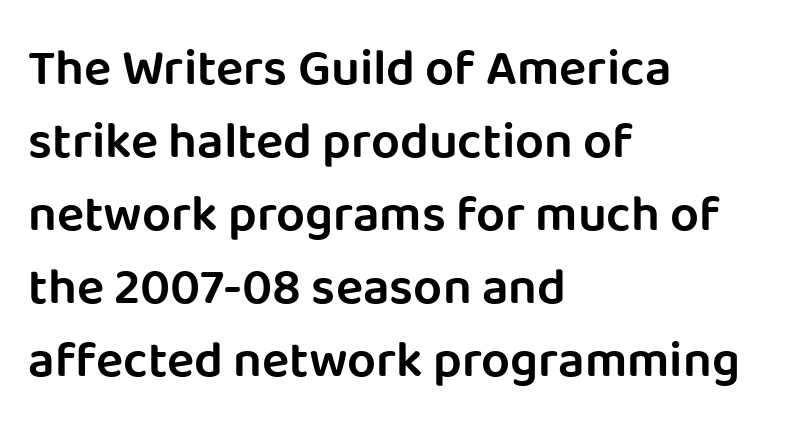
Regular leading. This sample uses a sans-serif face. This rendering features lettering with no underline. What weight is shown? A semibold, between regular and bold. These lines stack with their left ends in a neat column. It's the straight-up-and-down kind of type.
